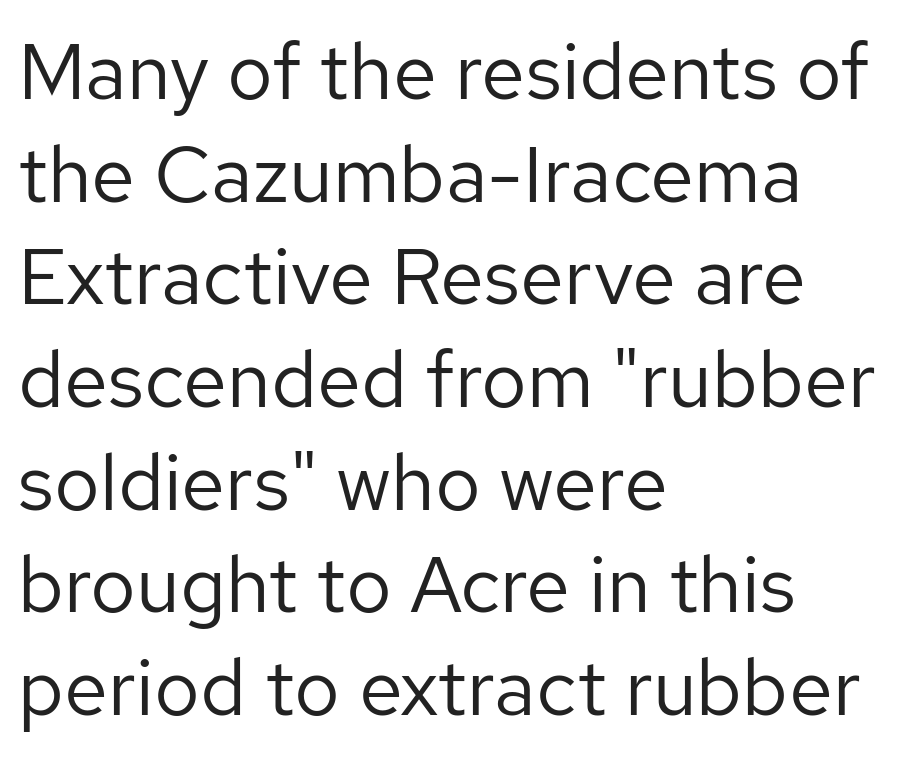
The passage shown stacks its lines at a standard gap. The gap between lines stays unmarked. In terms of letterspacing, this is plain default setting. Where is the straight margin? On the left. Quick note: not italic, upright. The text was rendered using a sans face with plain stroke endings.
